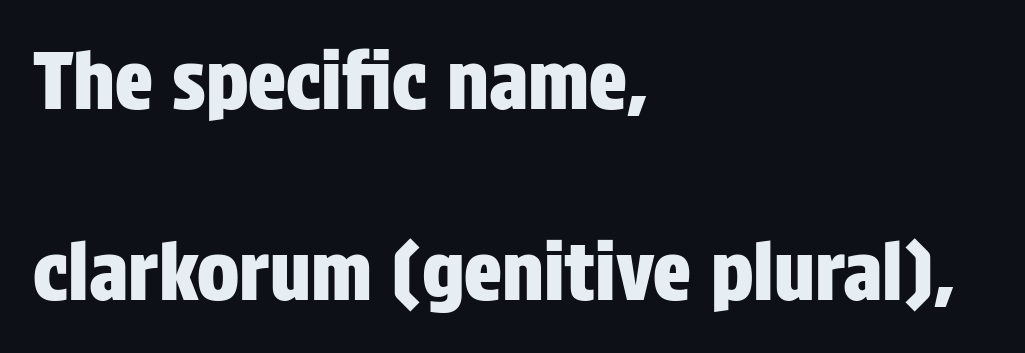
The image shows 79 px condensed sans-serif type, upright; set left-aligned, loose line spacing (2.42x), normal letter spacing, not underlined; low stroke contrast and a large x-height.
